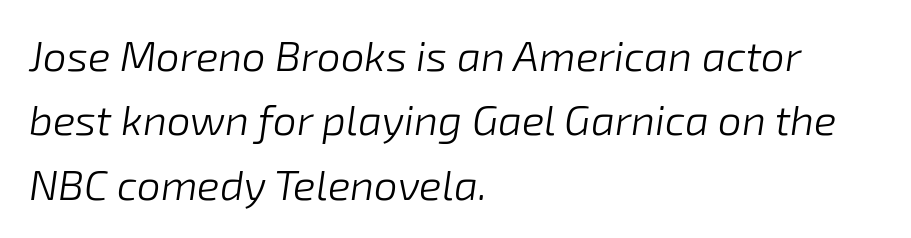
{"italic": "yes", "lean": "right", "slant_degrees": 8, "bold": "no", "weight": "light", "width": "normal", "stroke_contrast": "low", "x_height": "medium", "monospaced": "no", "underline": "no", "align": "left", "line_spacing": "normal", "line_spacing_ratio": 1.53, "letter_spacing": "normal", "letter_spacing_em": 0.0, "glyph_px": 42}
